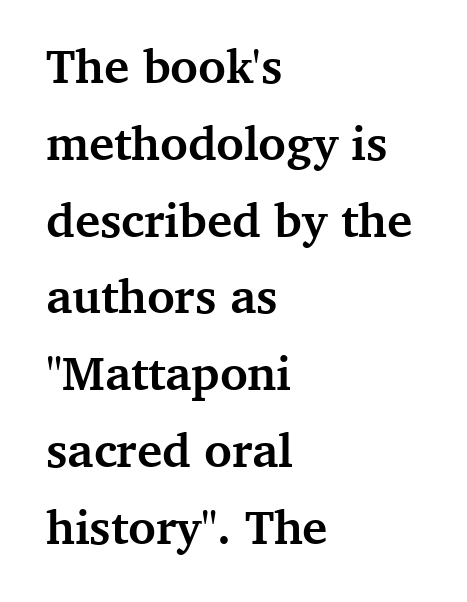
Q: Is the text bold? A: Yes.
Q: Is the text italic (slanted)? A: No, it is upright.
Q: Is the typeface a serif or a sans-serif typeface? A: Serif.
Q: Is the text underlined? A: No.
Q: How is the paragraph aligned? A: Left-aligned.
Q: Is the spacing between letters normal or unusually wide? A: Normal.
Q: Is the spacing between lines tight, normal or loose? A: Normal.
Q: Width (condensed, normal, or wide)? A: Normal.
Q: Stroke contrast? A: Medium.
Q: x-height? A: Medium.
Q: Monospaced? A: No.
